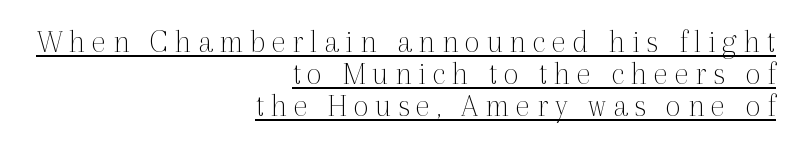
Honestly, the underline is the first thing you notice here. This block would grow much taller if given ordinary leading; it's compressed now. A typesetter would call this heavily tracked-out type. You could not count columns in this text — the font is proportionally spaced. Tall strokes in this sample are plumb rather than angled.
